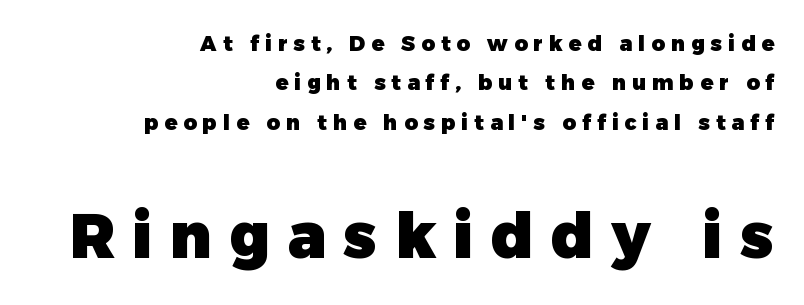
The image shows 62 px heavy sans-serif type, upright; set right-aligned, line spacing 1.87x, unusually wide letter spacing (+0.28 em), not underlined; the second (bottom) block is 2.95x larger; low stroke contrast and a medium x-height.
